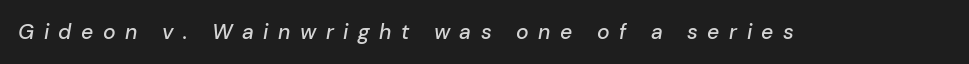
Q: Is the text italic (slanted)? A: Yes, it leans right by about 10 degrees.
Q: Is the text underlined? A: No.
Q: Is the spacing between letters normal or unusually wide? A: Unusually wide.
